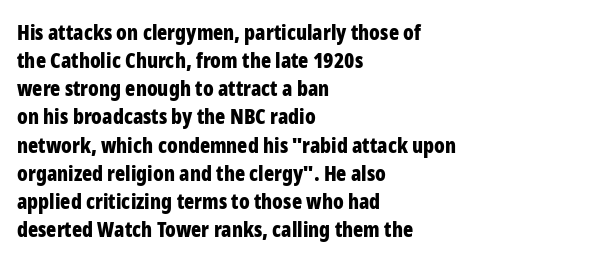
{"italic": "no", "bold": "yes", "underline": "no", "align": "left", "line_spacing": "normal", "line_spacing_ratio": 1.34, "letter_spacing": "normal", "letter_spacing_em": 0.0, "glyph_px": 21}
